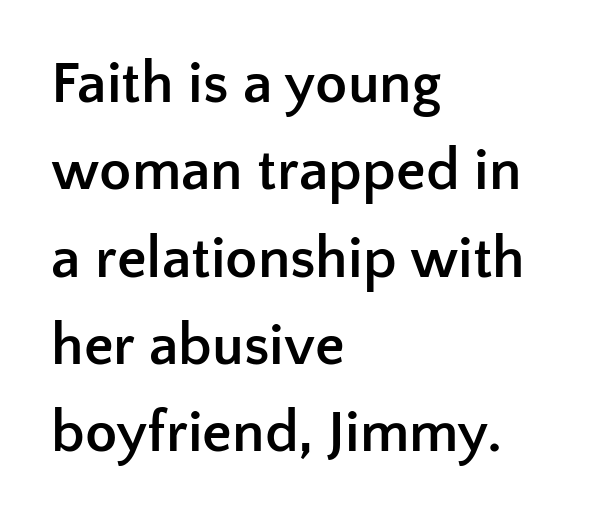
The letters sit at their default tracking, neither squeezed nor spread. Strokes here are thick enough to call this a true bold. Nope, not italic — everything's standing straight. Caption: multi-line text, flush left, ragged right. Here the designer chose a conventional face with non-uniform glyph widths.
